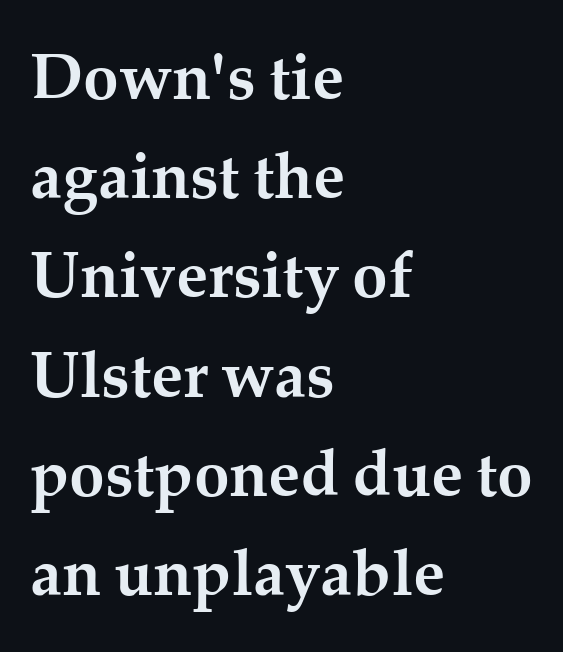
The image shows 64 px semibold serif type, upright; set left-aligned, normal line spacing (1.55x), normal letter spacing, not underlined; medium stroke contrast and a medium x-height.
